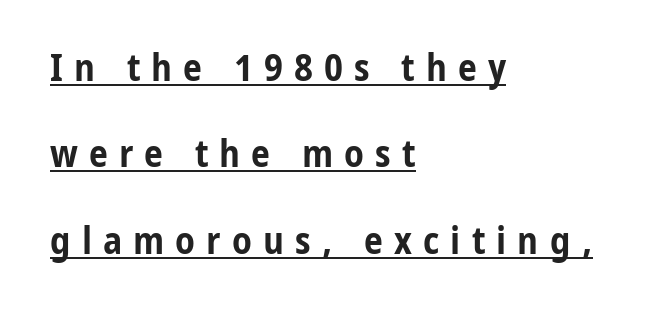
Q: Is the text bold? A: Yes.
Q: Is the text italic (slanted)? A: No, it is upright.
Q: Is the typeface a serif or a sans-serif typeface? A: Sans-serif.
Q: Is the text underlined? A: Yes.
Q: How is the paragraph aligned? A: Left-aligned.
Q: Is the spacing between letters normal or unusually wide? A: Unusually wide.
Q: Is the spacing between lines tight, normal or loose? A: Loose.
Q: Width (condensed, normal, or wide)? A: Condensed.
Q: Stroke contrast? A: Low.
Q: x-height? A: Medium.
Q: Monospaced? A: No.
